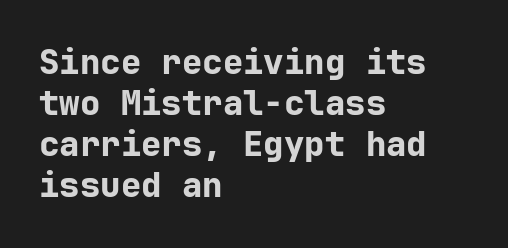
Left-aligned paragraph, ragged on the right. Underlining? Definitely not there. Glyph-to-glyph distance matches everyday printed text. In terms of weight, the rendering is a true, heavy bold. In terms of posture, this sample is upright. The text was rendered using a sans face with plain stroke endings.
